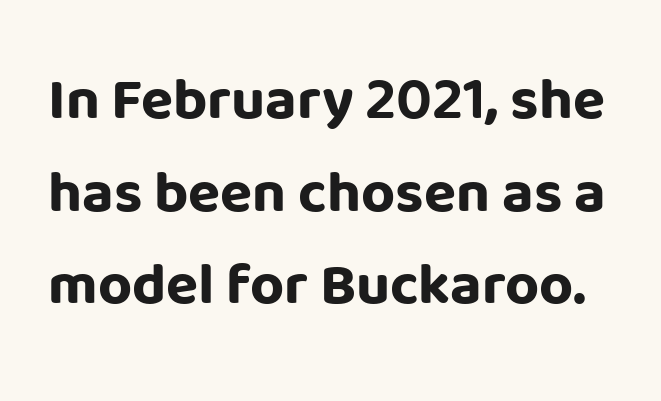
In terms of letterform style, serifs are entirely absent. Decoration check: the copy has no underline. A full-strength bold gives these letters their thick strokes. Is the letter spacing exaggerated? No — it looks like the ordinary default. Ascenders rise straight up at ninety degrees. This sample has the flowing, uneven cadence of proportional lettering.
